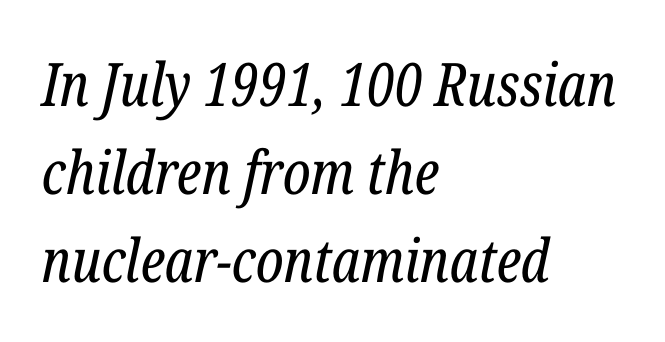
Q: Is the text bold? A: No.
Q: Is the text italic (slanted)? A: Yes, it leans right by about 12 degrees.
Q: Is the typeface a serif or a sans-serif typeface? A: Serif.
Q: Is the text underlined? A: No.
Q: How is the paragraph aligned? A: Left-aligned.
Q: Is the spacing between letters normal or unusually wide? A: Normal.
Q: Is the spacing between lines tight, normal or loose? A: Normal.
Q: Width (condensed, normal, or wide)? A: Condensed.
Q: Stroke contrast? A: Low.
Q: x-height? A: Medium.
Q: Monospaced? A: No.
